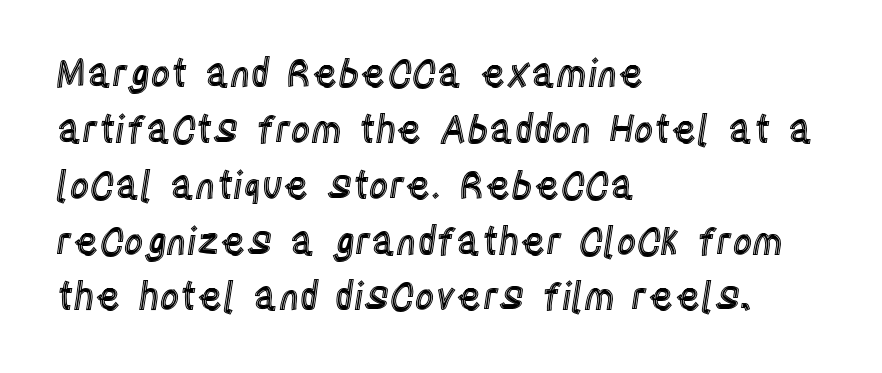
{"width": "condensed", "x_height": "large", "monospaced": "no", "underline": "no", "align": "left", "line_spacing": "normal", "line_spacing_ratio": 1.47, "letter_spacing": "normal", "letter_spacing_em": 0.0, "glyph_px": 38}
